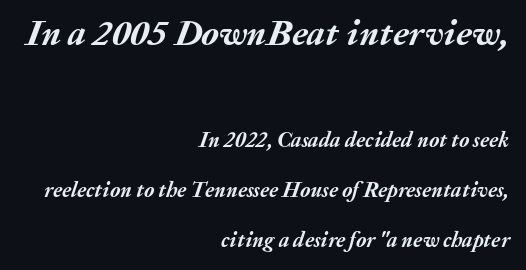
Think of a printed novel: that variable character pitch is what you see here. The gaps between neighbouring characters are ordinary and unremarkable. Here the first block reads like a headline and the second like body copy. In terms of weight, the rendering is a true, heavy bold.
